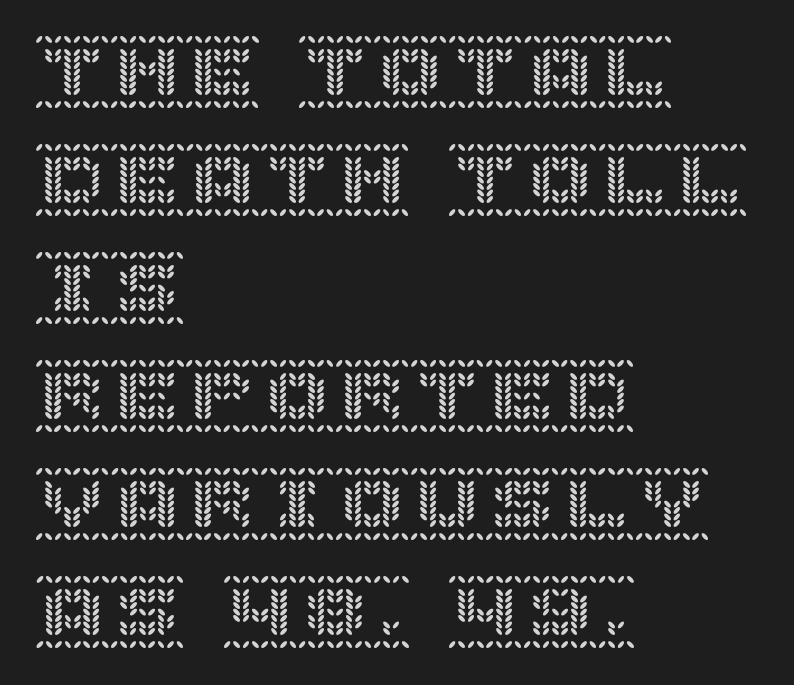
Q: Is the text italic (slanted)? A: No, it is upright.
Q: Is the text underlined? A: No.
Q: How is the paragraph aligned? A: Left-aligned.
Q: Is the spacing between letters normal or unusually wide? A: Normal.
Q: Is the spacing between lines tight, normal or loose? A: Normal.
Q: Width (condensed, normal, or wide)? A: Normal.
Q: x-height? A: Large.
